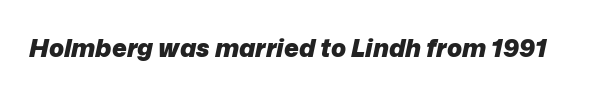
Q: Is the text bold? A: Yes.
Q: Is the text italic (slanted)? A: Yes, it leans right by about 12 degrees.
Q: Is the text underlined? A: No.
Q: Is the spacing between letters normal or unusually wide? A: Normal.
